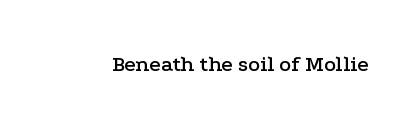
Q: Is the text italic (slanted)? A: No, it is upright.
Q: Is the text underlined? A: No.
Q: Is the spacing between letters normal or unusually wide? A: Normal.
